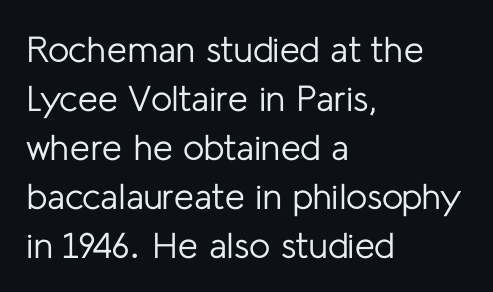
Q: Is the text bold? A: No.
Q: Is the text italic (slanted)? A: No, it is upright.
Q: Is the typeface a serif or a sans-serif typeface? A: Sans-serif.
Q: Is the text underlined? A: No.
Q: How is the paragraph aligned? A: Left-aligned.
Q: Is the spacing between letters normal or unusually wide? A: Normal.
Q: Is the spacing between lines tight, normal or loose? A: Normal.
Q: Width (condensed, normal, or wide)? A: Normal.
Q: Stroke contrast? A: Low.
Q: x-height? A: Medium.
Q: Monospaced? A: No.
